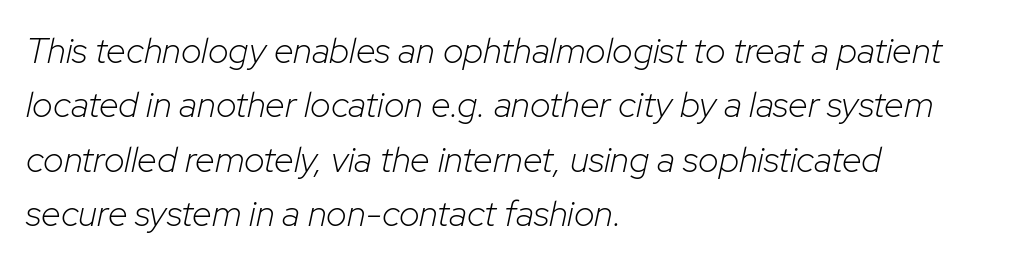
The image shows 36 px light type, italic (leaning right); set left-aligned, normal line spacing (1.51x), normal letter spacing, not underlined; low stroke contrast and a medium x-height.
